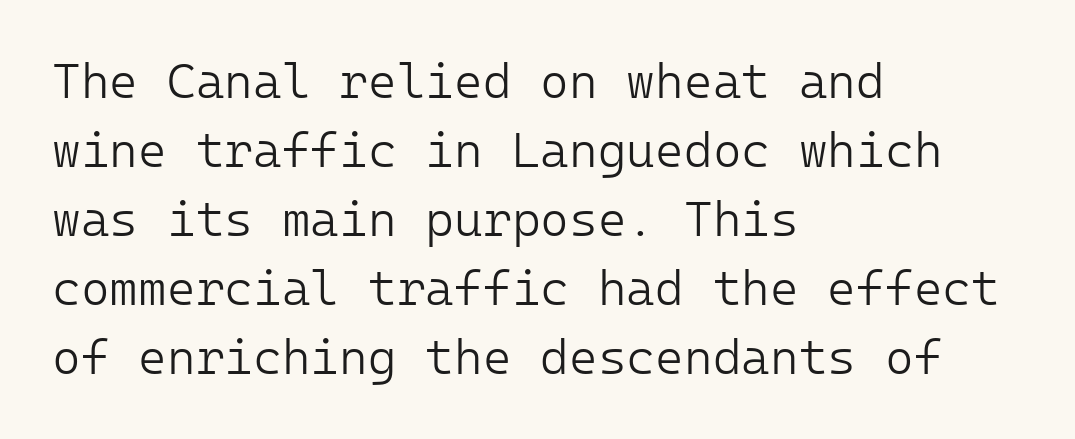
The image shows 49 px light sans-serif type, upright; set left-aligned, normal line spacing (1.41x), normal letter spacing, not underlined; low stroke contrast and a medium x-height.
